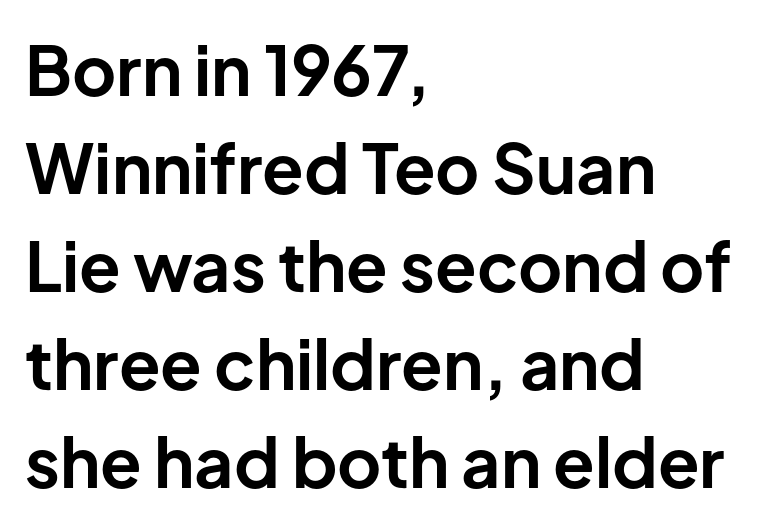
Is there much room between lines? A standard amount, neither cramped nor airy. These lines are rendered in a variable-pitch font. The designer went with a sans here, leaving each stem footless. Look at the tracking — it's just the regular setting, nothing added.
